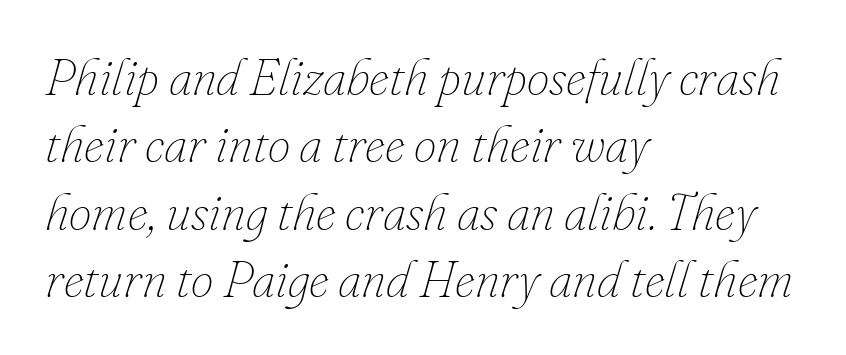
{"italic": "yes", "lean": "right", "slant_degrees": 16, "bold": "no", "weight": "thin", "width": "normal", "stroke_contrast": "low", "x_height": "small", "monospaced": "no", "underline": "no", "align": "left", "line_spacing": "normal", "line_spacing_ratio": 1.32, "letter_spacing": "normal", "letter_spacing_em": 0.0, "glyph_px": 51}
